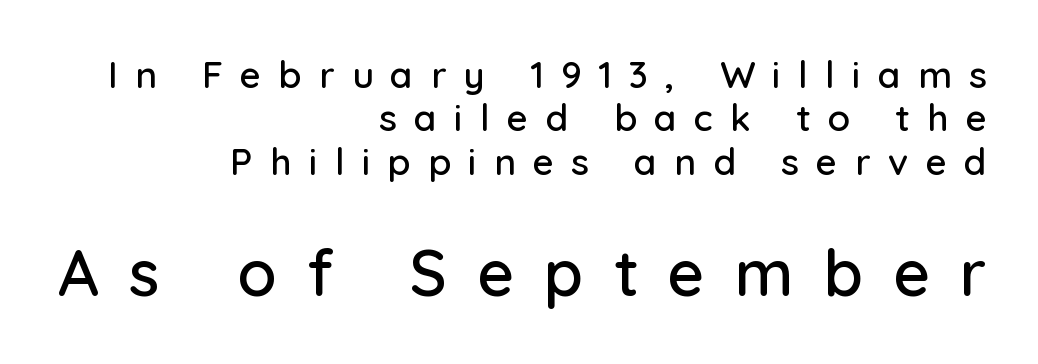
Q: Is the text italic (slanted)? A: No, it is upright.
Q: Is the typeface a serif or a sans-serif typeface? A: Sans-serif.
Q: Is the text underlined? A: No.
Q: How is the paragraph aligned? A: Right-aligned.
Q: Is the spacing between letters normal or unusually wide? A: Unusually wide.
Q: Which block of text is set in a larger size, the first (top) or the second (bottom)? A: The second (bottom) one.
Q: Width (condensed, normal, or wide)? A: Normal.
Q: Stroke contrast? A: Low.
Q: x-height? A: Medium.
Q: Monospaced? A: No.
